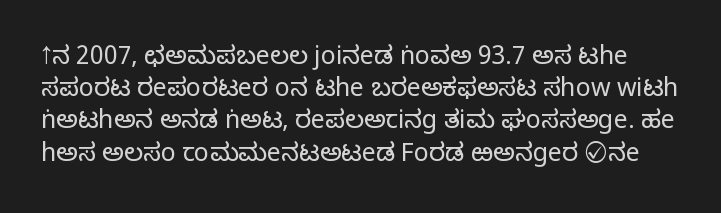
The image shows 25 px text type, upright; set normal line spacing (1.29x), normal letter spacing, not underlined.
